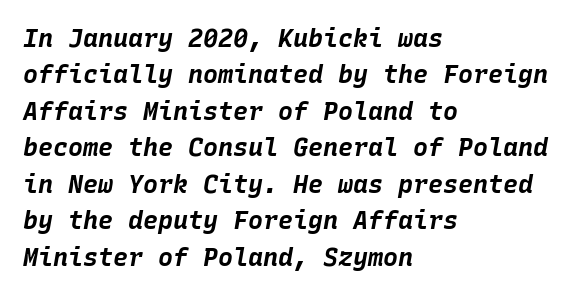
Q: Is the text bold? A: Yes.
Q: Is the text italic (slanted)? A: Yes, it leans right by about 10 degrees.
Q: Is the text underlined? A: No.
Q: How is the paragraph aligned? A: Left-aligned.
Q: Is the spacing between letters normal or unusually wide? A: Normal.
Q: Is the spacing between lines tight, normal or loose? A: Normal.
